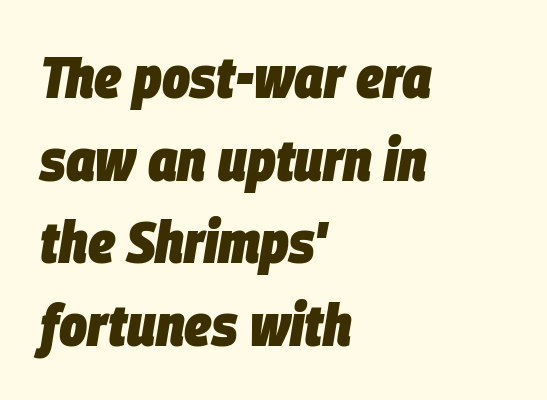
Q: Is the text bold? A: Yes.
Q: Is the text italic (slanted)? A: Yes, it leans right by about 9 degrees.
Q: Is the text underlined? A: No.
Q: How is the paragraph aligned? A: Left-aligned.
Q: Is the spacing between letters normal or unusually wide? A: Normal.
Q: Is the spacing between lines tight, normal or loose? A: Normal.
Q: Width (condensed, normal, or wide)? A: Condensed.
Q: Stroke contrast? A: Low.
Q: x-height? A: Large.
Q: Monospaced? A: No.
